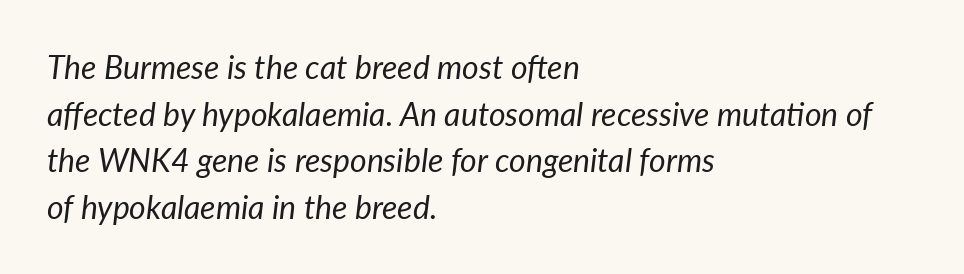
The letterforms sit shoulder to shoulder at normal distance. Is the block centered? No — it sits flush against the left margin. Anything drawn beneath the words? Only blank space. Stems and bowls with no extra thickness — not bold. Regular leading. Here the designer chose a conventional face with non-uniform glyph widths.
